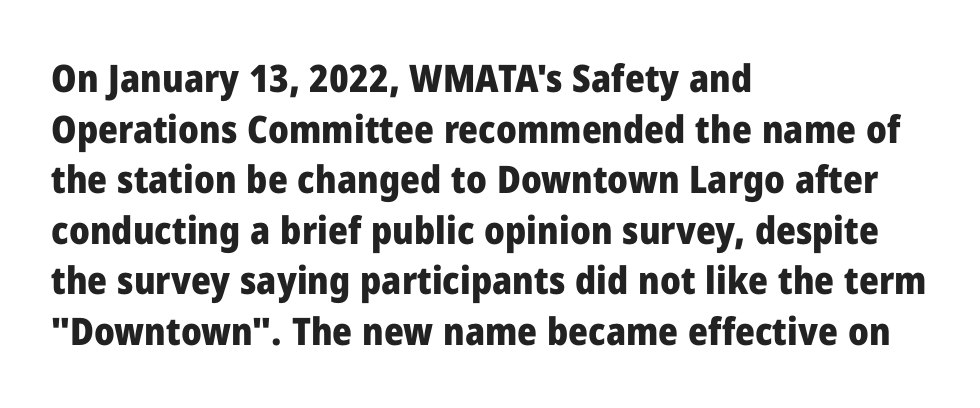
Does the weight exceed regular? Yes, all the way to bold. It's the straight-up-and-down kind of type. The baseline area is clear. Regular leading.
